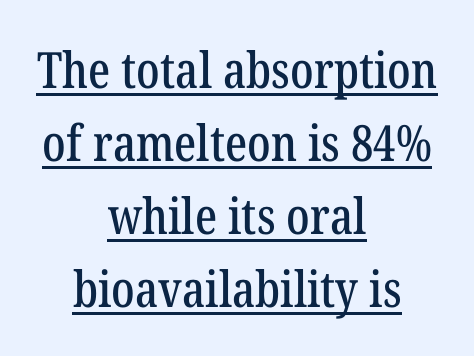
Q: Is the text italic (slanted)? A: No, it is upright.
Q: Is the typeface a serif or a sans-serif typeface? A: Serif.
Q: Is the text underlined? A: Yes.
Q: How is the paragraph aligned? A: Centered.
Q: Is the spacing between letters normal or unusually wide? A: Normal.
Q: Is the spacing between lines tight, normal or loose? A: Normal.
Q: Width (condensed, normal, or wide)? A: Condensed.
Q: Stroke contrast? A: Low.
Q: x-height? A: Medium.
Q: Monospaced? A: No.
